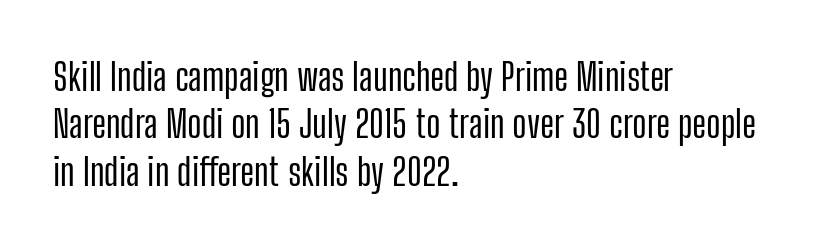
Q: Is the text italic (slanted)? A: No, it is upright.
Q: Is the typeface a serif or a sans-serif typeface? A: Sans-serif.
Q: Is the text underlined? A: No.
Q: How is the paragraph aligned? A: Left-aligned.
Q: Is the spacing between letters normal or unusually wide? A: Normal.
Q: Is the spacing between lines tight, normal or loose? A: Normal.
Q: Width (condensed, normal, or wide)? A: Condensed.
Q: Stroke contrast? A: Low.
Q: x-height? A: Medium.
Q: Monospaced? A: No.
